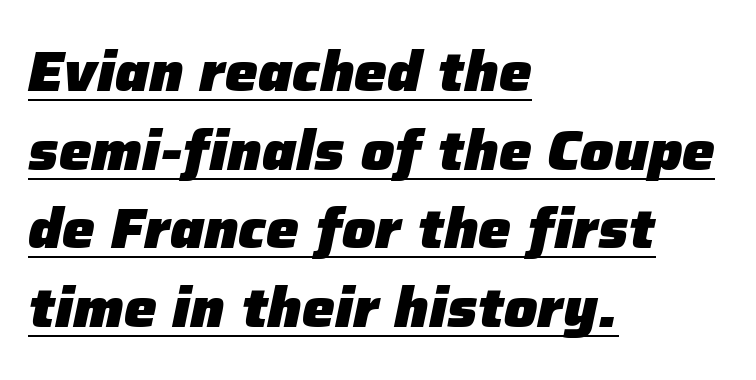
Q: Is the text bold? A: Yes.
Q: Is the text italic (slanted)? A: Yes, it leans right by about 12 degrees.
Q: Is the text underlined? A: Yes.
Q: How is the paragraph aligned? A: Left-aligned.
Q: Is the spacing between letters normal or unusually wide? A: Normal.
Q: Is the spacing between lines tight, normal or loose? A: Normal.
Q: Width (condensed, normal, or wide)? A: Normal.
Q: Stroke contrast? A: Low.
Q: x-height? A: Medium.
Q: Monospaced? A: No.
